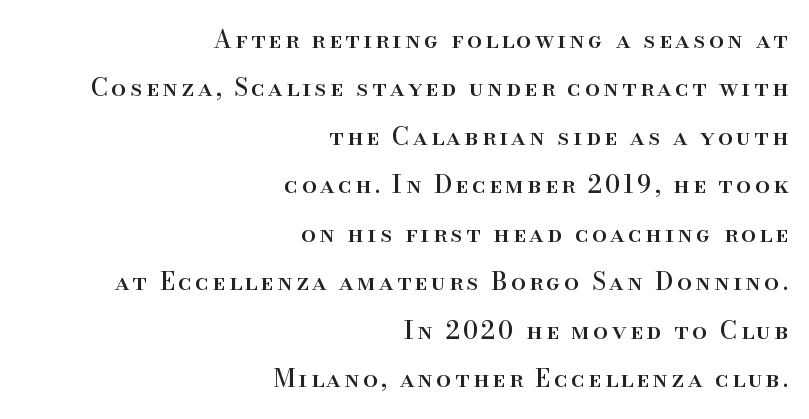
The image shows 24 px text type, upright; set right-aligned, loose line spacing (2.02x), not underlined.
